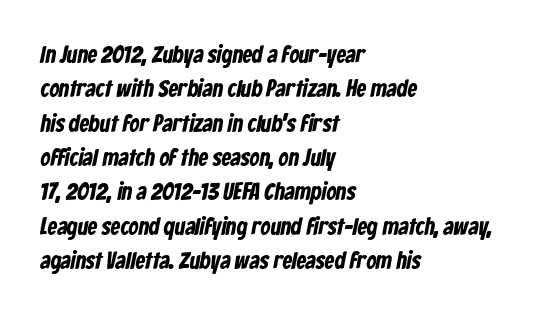
Q: Is the text underlined? A: No.
Q: How is the paragraph aligned? A: Left-aligned.
Q: Is the spacing between letters normal or unusually wide? A: Normal.
Q: Is the spacing between lines tight, normal or loose? A: Normal.
